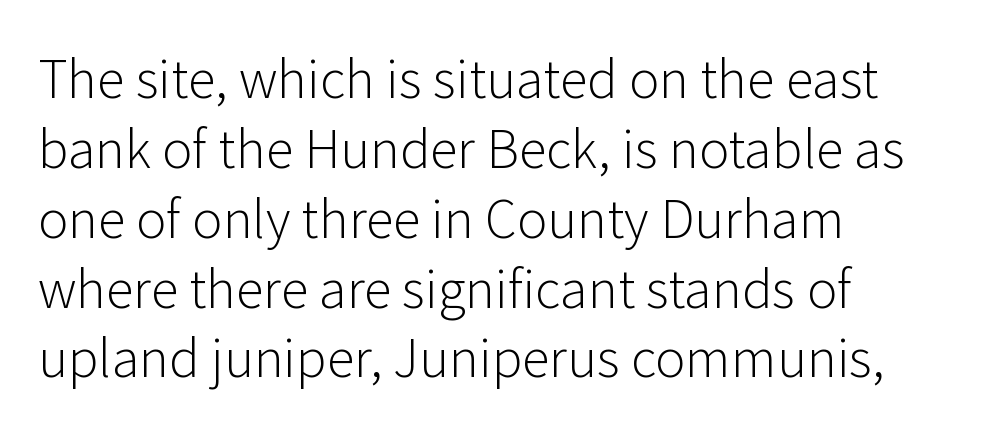
{"serif": "no", "italic": "no", "bold": "no", "weight": "light", "width": "normal", "stroke_contrast": "low", "x_height": "medium", "monospaced": "no", "underline": "no", "align": "left", "line_spacing": "normal", "line_spacing_ratio": 1.37, "letter_spacing": "normal", "letter_spacing_em": 0.0, "glyph_px": 51}
